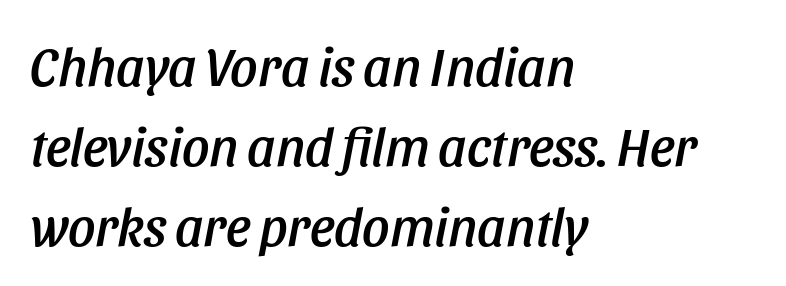
The rows are spaced the way most documents space them. The typesetter chose a ragged-right arrangement here. Plain, unruled lines of type. The passage shown leans; its letterforms are oblique. Tracking here is standard; glyphs follow each other at the usual distance.
